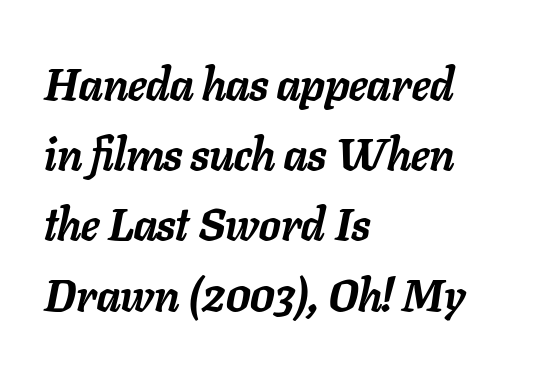
Q: Is the text bold? A: Yes.
Q: Is the text italic (slanted)? A: Yes, it leans right by about 11 degrees.
Q: Is the text underlined? A: No.
Q: How is the paragraph aligned? A: Left-aligned.
Q: Is the spacing between letters normal or unusually wide? A: Normal.
Q: Is the spacing between lines tight, normal or loose? A: Normal.
Q: Width (condensed, normal, or wide)? A: Normal.
Q: Stroke contrast? A: Low.
Q: x-height? A: Medium.
Q: Monospaced? A: No.
